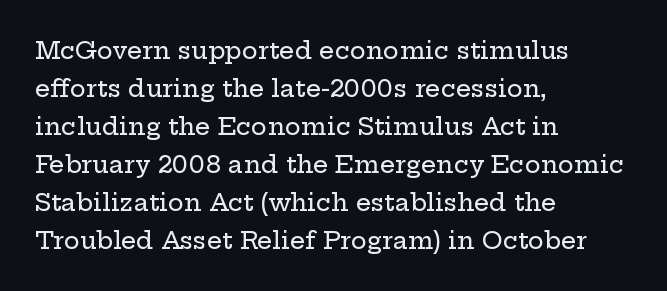
{"italic": "no", "underline": "no", "align": "left", "line_spacing": "normal", "line_spacing_ratio": 1.58, "letter_spacing": "normal", "letter_spacing_em": 0.0, "glyph_px": 24}
